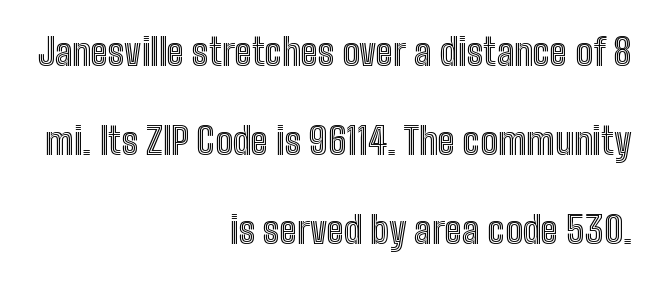
{"italic": "no", "width": "condensed", "x_height": "medium", "monospaced": "no", "underline": "no", "align": "right", "line_spacing": "loose", "line_spacing_ratio": 2.4, "letter_spacing": "normal", "letter_spacing_em": 0.0, "glyph_px": 37}
